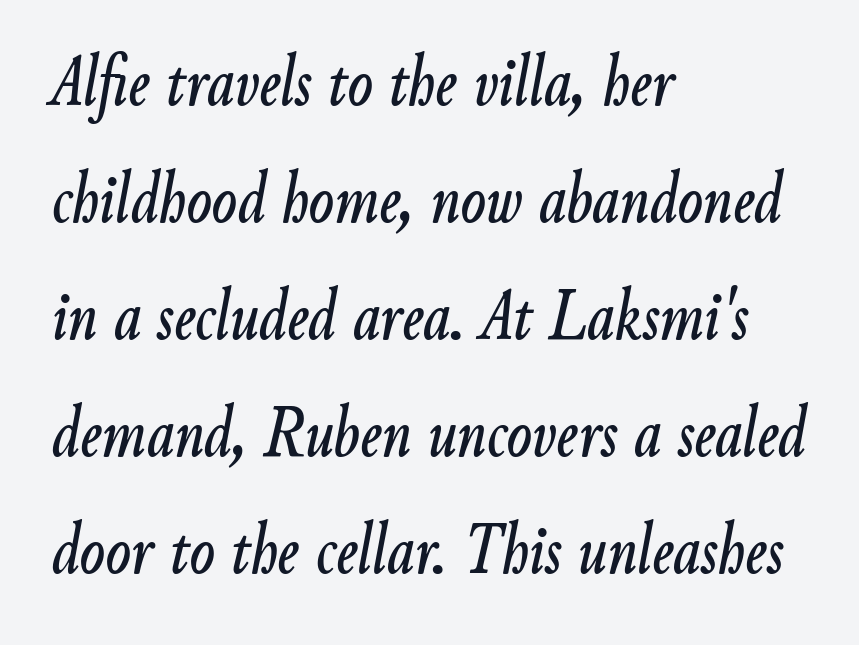
Type without underlining. The glyphs look as if they've been sheared to an angle. The passage shown is typed in a proportional face where columns would drift. The rendering anchors every line to the left-hand side. This sample keeps an unexceptional amount of space between lines. This rendering leaves character spacing at its baseline value.
